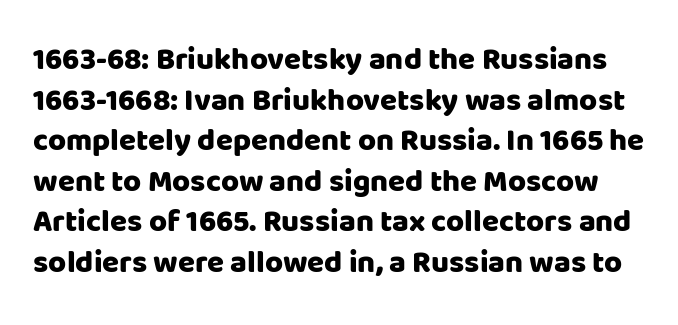
Q: Is the text bold? A: Yes.
Q: Is the text italic (slanted)? A: No, it is upright.
Q: Is the typeface a serif or a sans-serif typeface? A: Sans-serif.
Q: Is the text underlined? A: No.
Q: Is the spacing between letters normal or unusually wide? A: Normal.
Q: Is the spacing between lines tight, normal or loose? A: Normal.
Q: Width (condensed, normal, or wide)? A: Normal.
Q: Stroke contrast? A: Low.
Q: x-height? A: Large.
Q: Monospaced? A: No.
